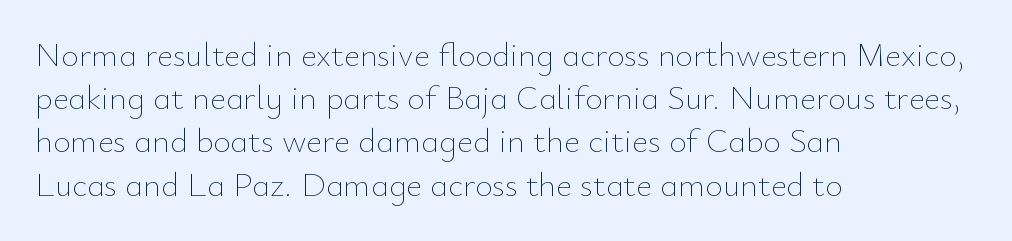
The image shows 34 px thin type, upright; set left-aligned, normal line spacing (1.27x), normal letter spacing, not underlined; low stroke contrast and a small x-height.
